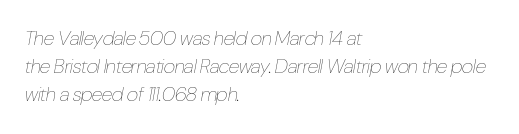
{"italic": "yes", "lean": "right", "slant_degrees": 10, "bold": "no", "underline": "no", "align": "left", "line_spacing": "normal", "line_spacing_ratio": 1.41, "letter_spacing": "normal", "letter_spacing_em": 0.0, "glyph_px": 20}
